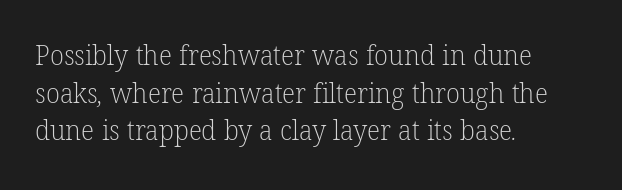
The image shows 28 px light serif type; set left-aligned, normal line spacing (1.34x), normal letter spacing, not underlined; low stroke contrast and a medium x-height.
